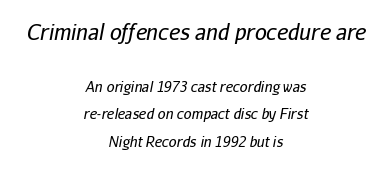
The image shows 21 px text type, italic (leaning right); set centered, loose line spacing (1.99x), normal letter spacing, not underlined; the first (top) block is 1.5x larger.
